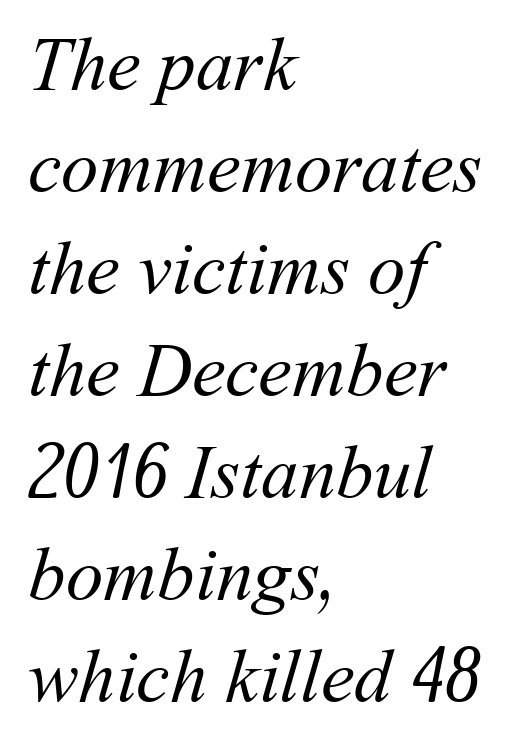
Q: Is the text bold? A: No.
Q: Is the text underlined? A: No.
Q: How is the paragraph aligned? A: Left-aligned.
Q: Is the spacing between letters normal or unusually wide? A: Normal.
Q: Is the spacing between lines tight, normal or loose? A: Normal.
Q: Width (condensed, normal, or wide)? A: Normal.
Q: Stroke contrast? A: Medium.
Q: x-height? A: Medium.
Q: Monospaced? A: No.
